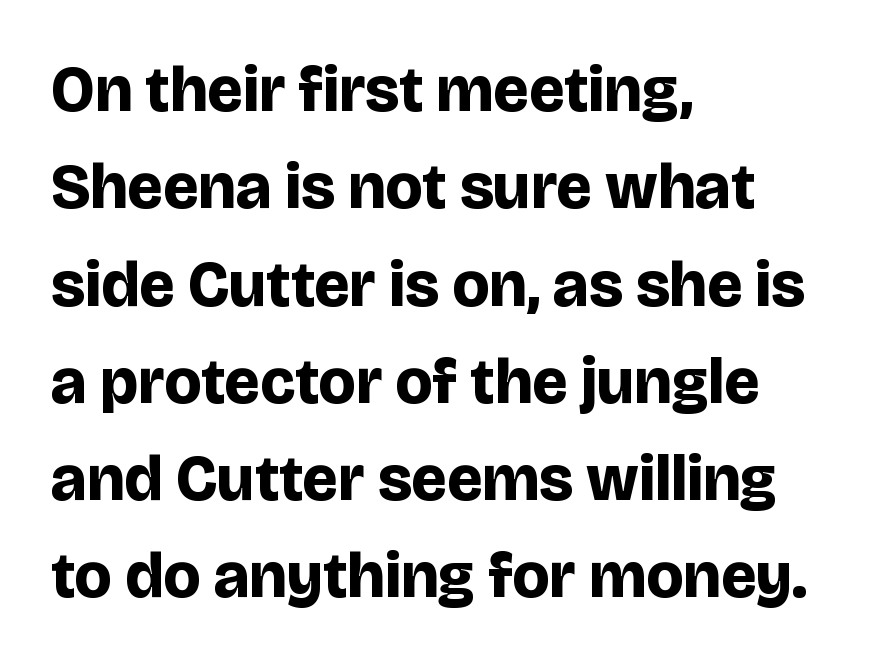
Q: Is the text bold? A: Yes.
Q: Is the text italic (slanted)? A: No, it is upright.
Q: Is the typeface a serif or a sans-serif typeface? A: Sans-serif.
Q: Is the text underlined? A: No.
Q: How is the paragraph aligned? A: Left-aligned.
Q: Is the spacing between letters normal or unusually wide? A: Normal.
Q: Is the spacing between lines tight, normal or loose? A: Normal.
Q: Width (condensed, normal, or wide)? A: Normal.
Q: Stroke contrast? A: Low.
Q: x-height? A: Large.
Q: Monospaced? A: No.
